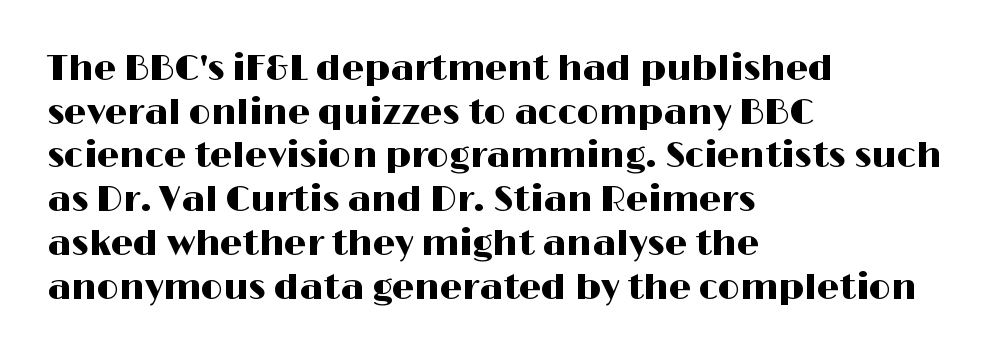
Q: Is the text italic (slanted)? A: No, it is upright.
Q: Is the typeface a serif or a sans-serif typeface? A: Sans-serif.
Q: Is the text underlined? A: No.
Q: How is the paragraph aligned? A: Left-aligned.
Q: Is the spacing between letters normal or unusually wide? A: Normal.
Q: Is the spacing between lines tight, normal or loose? A: Normal.
Q: Width (condensed, normal, or wide)? A: Wide.
Q: Stroke contrast? A: High.
Q: x-height? A: Medium.
Q: Monospaced? A: No.
